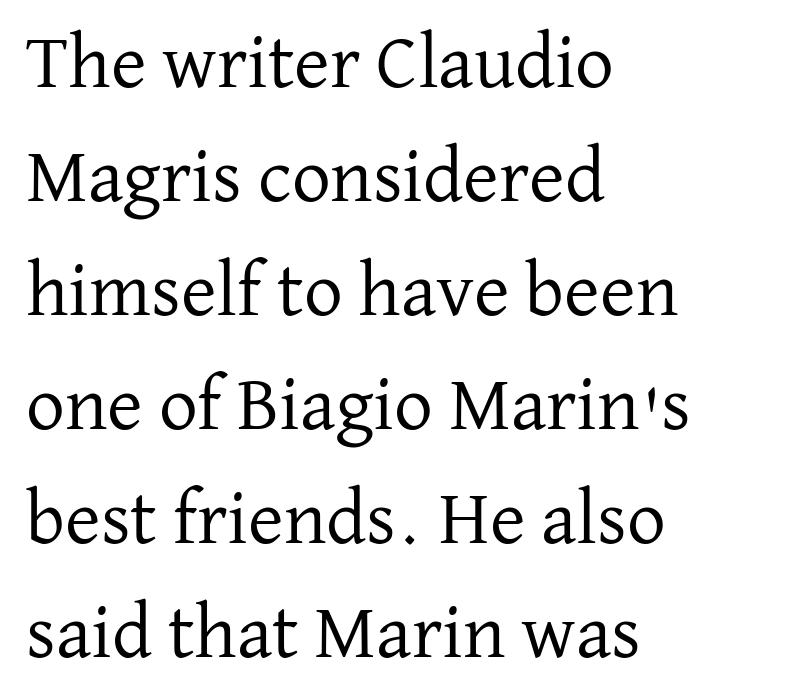
{"serif": "yes", "italic": "no", "bold": "no", "weight": "regular", "width": "normal", "stroke_contrast": "low", "x_height": "medium", "monospaced": "no", "underline": "no", "align": "left", "line_spacing": "normal", "line_spacing_ratio": 1.48, "letter_spacing": "normal", "letter_spacing_em": 0.0, "glyph_px": 77}
